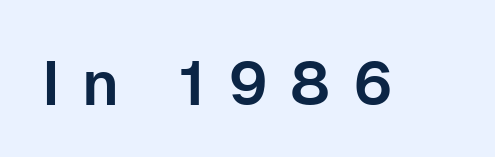
{"serif": "no", "italic": "no", "width": "normal", "stroke_contrast": "low", "x_height": "medium", "monospaced": "no", "underline": "no", "letter_spacing": "wide", "letter_spacing_em": 0.36, "glyph_px": 62}
